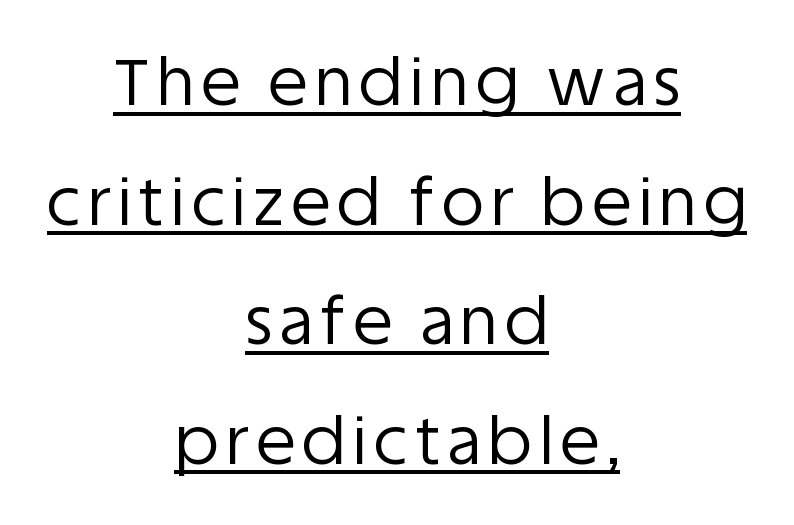
The image shows 65 px regular-weight sans-serif type, upright; set centered, line spacing 1.84x, underlined; low stroke contrast and a large x-height.
